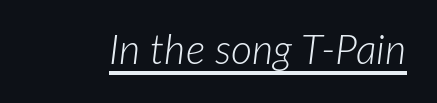
Q: Is the text bold? A: No.
Q: Is the text italic (slanted)? A: Yes, it leans right by about 7 degrees.
Q: Is the text underlined? A: Yes.
Q: Is the spacing between letters normal or unusually wide? A: Normal.
Q: Width (condensed, normal, or wide)? A: Normal.
Q: Stroke contrast? A: Low.
Q: x-height? A: Medium.
Q: Monospaced? A: No.
